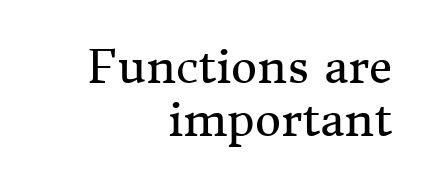
Q: Is the text bold? A: No.
Q: Is the text italic (slanted)? A: No, it is upright.
Q: Is the typeface a serif or a sans-serif typeface? A: Serif.
Q: Is the text underlined? A: No.
Q: How is the paragraph aligned? A: Right-aligned.
Q: Is the spacing between letters normal or unusually wide? A: Normal.
Q: Width (condensed, normal, or wide)? A: Normal.
Q: Stroke contrast? A: Medium.
Q: x-height? A: Medium.
Q: Monospaced? A: No.
